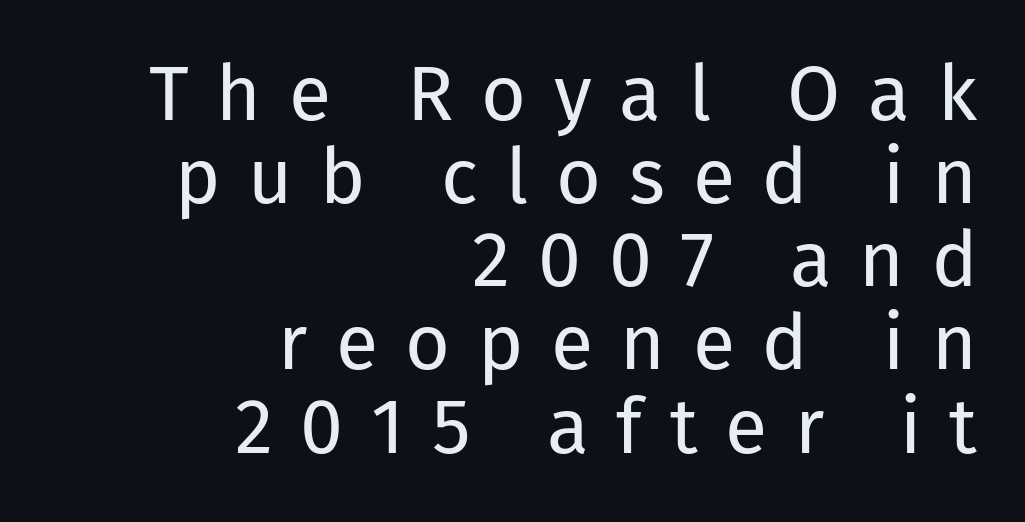
The image shows 77 px regular-weight sans-serif type, upright; set right-aligned, tight line spacing (1.08x), unusually wide letter spacing (+0.36 em), not underlined; low stroke contrast and a medium x-height.
